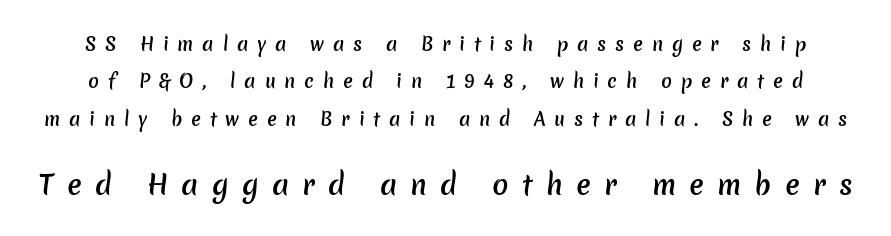
Q: Is the text bold? A: Semi-bold.
Q: Is the text underlined? A: No.
Q: Is the spacing between letters normal or unusually wide? A: Unusually wide.
Q: Is the spacing between lines tight, normal or loose? A: Loose.
Q: Which block of text is set in a larger size, the first (top) or the second (bottom)? A: The second (bottom) one.
